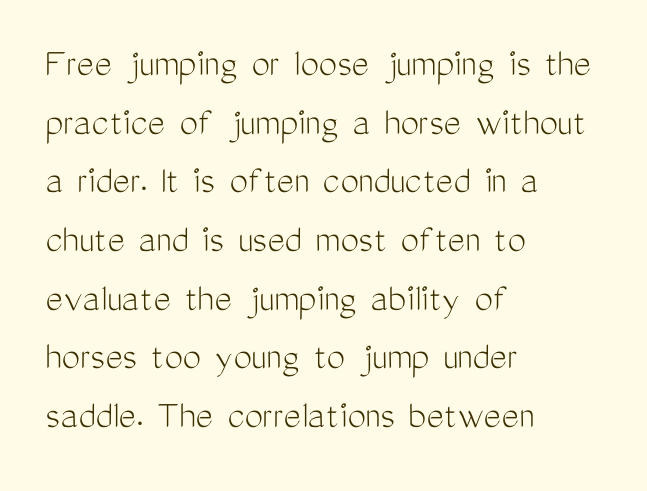
{"serif": "no", "italic": "no", "bold": "no", "weight": "light", "width": "condensed", "stroke_contrast": "medium", "x_height": "medium", "monospaced": "no", "underline": "no", "align": "left", "line_spacing": "normal", "line_spacing_ratio": 1.43, "letter_spacing": "normal", "letter_spacing_em": 0.0, "glyph_px": 41}
